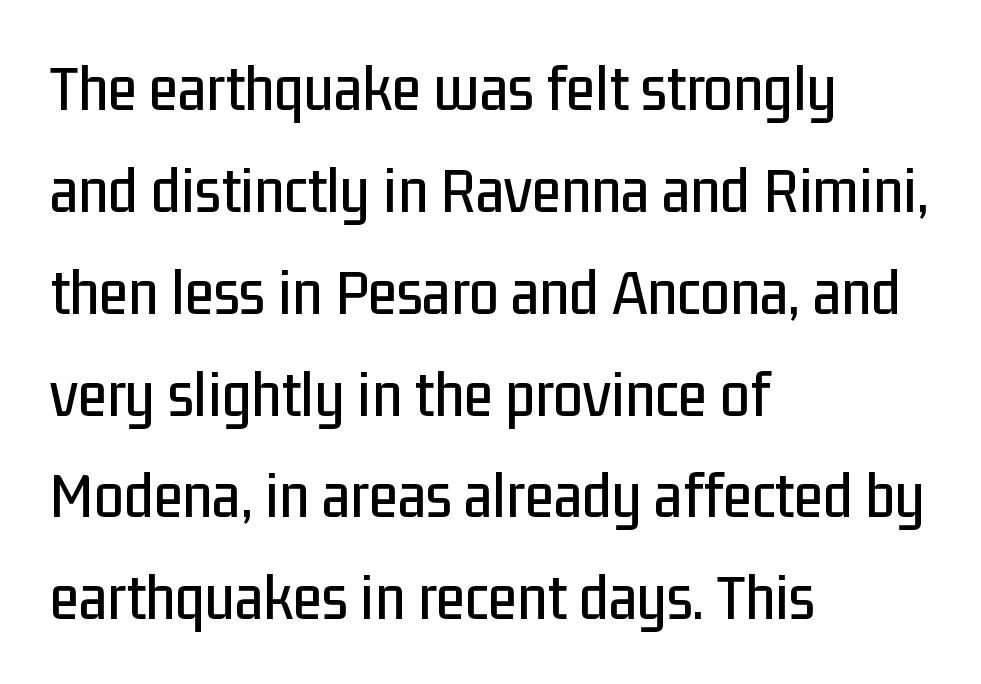
Q: Is the text italic (slanted)? A: No, it is upright.
Q: Is the typeface a serif or a sans-serif typeface? A: Sans-serif.
Q: Is the text underlined? A: No.
Q: How is the paragraph aligned? A: Left-aligned.
Q: Is the spacing between letters normal or unusually wide? A: Normal.
Q: Is the spacing between lines tight, normal or loose? A: Normal.
Q: Width (condensed, normal, or wide)? A: Condensed.
Q: Stroke contrast? A: Low.
Q: x-height? A: Medium.
Q: Monospaced? A: No.
